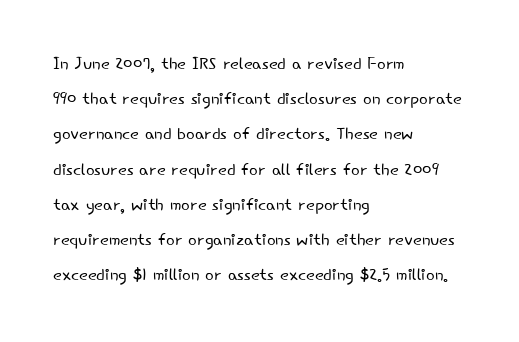
Q: Is the text bold? A: No.
Q: Is the text italic (slanted)? A: No, it is upright.
Q: Is the text underlined? A: No.
Q: How is the paragraph aligned? A: Left-aligned.
Q: Is the spacing between letters normal or unusually wide? A: Normal.
Q: Is the spacing between lines tight, normal or loose? A: Normal.
